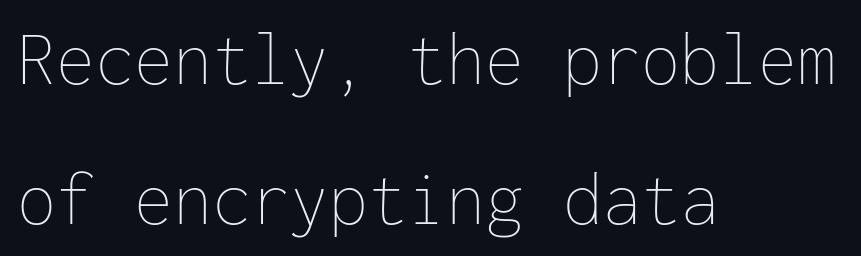
Q: Is the text bold? A: No.
Q: Is the text italic (slanted)? A: No, it is upright.
Q: Is the text underlined? A: No.
Q: How is the paragraph aligned? A: Left-aligned.
Q: Is the spacing between letters normal or unusually wide? A: Normal.
Q: Width (condensed, normal, or wide)? A: Normal.
Q: Stroke contrast? A: Low.
Q: x-height? A: Medium.
Q: Monospaced? A: Yes.
